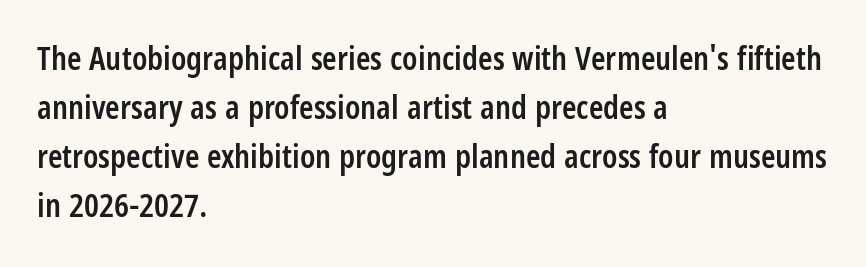
{"serif": "no", "italic": "no", "bold": "semi", "weight": "semibold", "width": "condensed", "stroke_contrast": "low", "x_height": "large", "monospaced": "no", "underline": "no", "align": "left", "line_spacing": "normal", "line_spacing_ratio": 1.48, "letter_spacing": "normal", "letter_spacing_em": 0.0, "glyph_px": 33}
